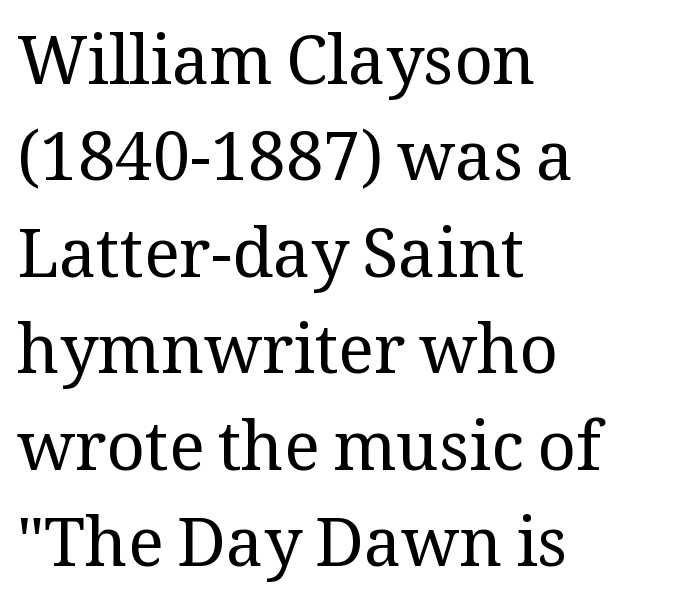
Q: Is the text bold? A: No.
Q: Is the text italic (slanted)? A: No, it is upright.
Q: Is the typeface a serif or a sans-serif typeface? A: Serif.
Q: Is the text underlined? A: No.
Q: How is the paragraph aligned? A: Left-aligned.
Q: Is the spacing between letters normal or unusually wide? A: Normal.
Q: Is the spacing between lines tight, normal or loose? A: Normal.
Q: Width (condensed, normal, or wide)? A: Normal.
Q: Stroke contrast? A: Medium.
Q: x-height? A: Medium.
Q: Monospaced? A: No.
